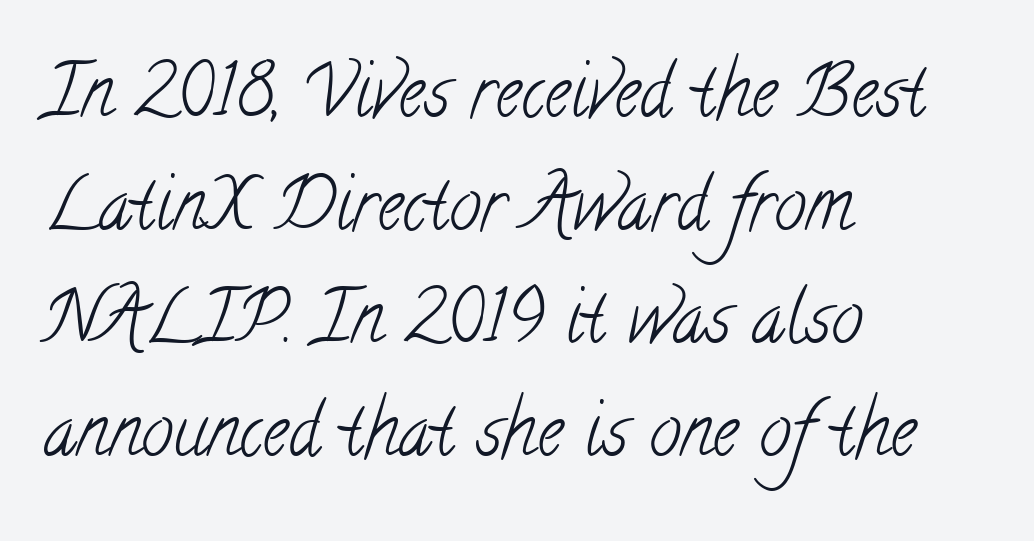
Stem width sits at or under what a default text font uses. Caption: multi-line text, flush left, ragged right. Is there much room between lines? A standard amount, neither cramped nor airy. The face used here is proportionally spaced, like ordinary book or web type. Default kerning and tracking; the words read as compact shapes. Honestly, there is no underline to notice here at all.
